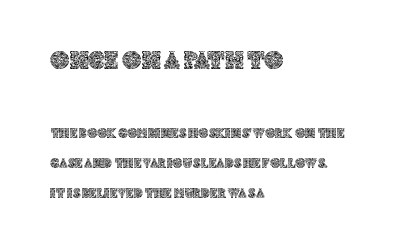
{"italic": "no", "underline": "no", "align": "left", "line_spacing": "loose", "line_spacing_ratio": 2.15, "letter_spacing": "normal", "letter_spacing_em": 0.0, "larger_block": "first", "size_ratio": 1.86, "glyph_px": 26}
